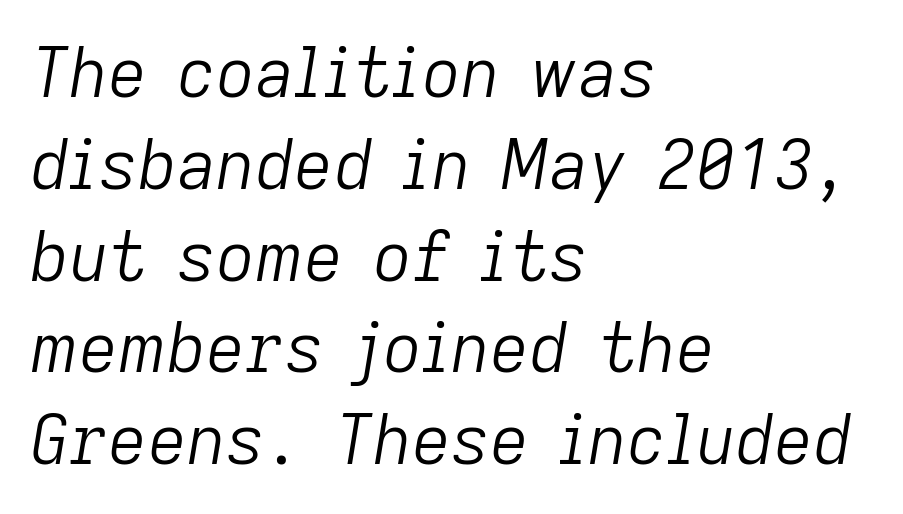
Does the copy run flush right? No — it runs flush left. The strokes carry an ordinary text weight at most. This sample uses an oblique cut, with every glyph tilted off the vertical. What's the leading like? Ordinary, nothing unusual. The letters advance in unequal steps, a hallmark of proportional type. The rendering keeps characters at their native spacing.
